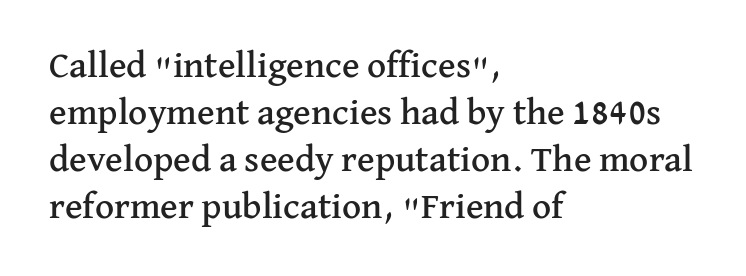
Q: Is the text italic (slanted)? A: No, it is upright.
Q: Is the typeface a serif or a sans-serif typeface? A: Serif.
Q: Is the text underlined? A: No.
Q: How is the paragraph aligned? A: Left-aligned.
Q: Is the spacing between letters normal or unusually wide? A: Normal.
Q: Is the spacing between lines tight, normal or loose? A: Normal.
Q: Width (condensed, normal, or wide)? A: Normal.
Q: Stroke contrast? A: Medium.
Q: x-height? A: Medium.
Q: Monospaced? A: No.
